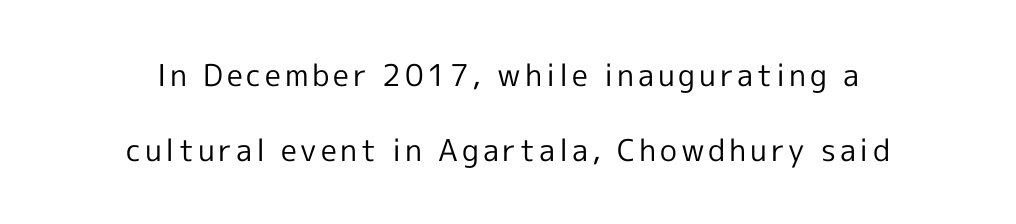
The setting favours the middle, as headings and verse often do. Classification — sans serif. If you drew a line through each stem, it would be perfectly vertical. Successive baselines arrive slowly, with a big drop between each. Think of a printed novel: that variable character pitch is what you see here.
